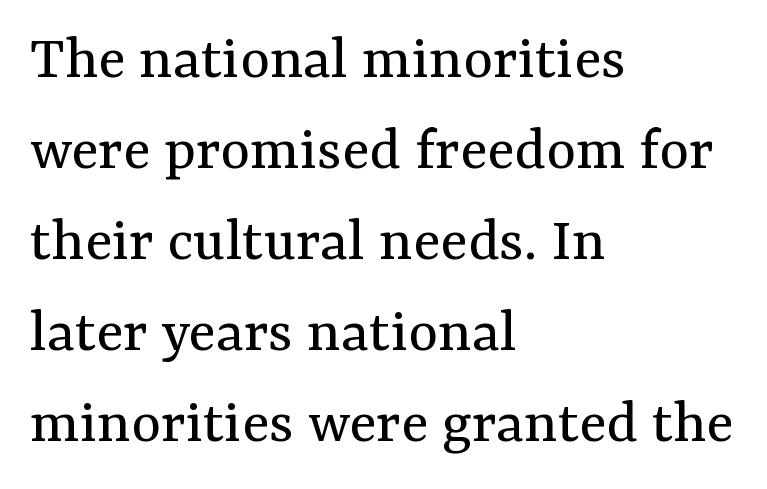
The image shows 64 px regular-weight serif type, upright; set left-aligned, normal line spacing (1.42x), normal letter spacing, not underlined; medium stroke contrast and a medium x-height.
